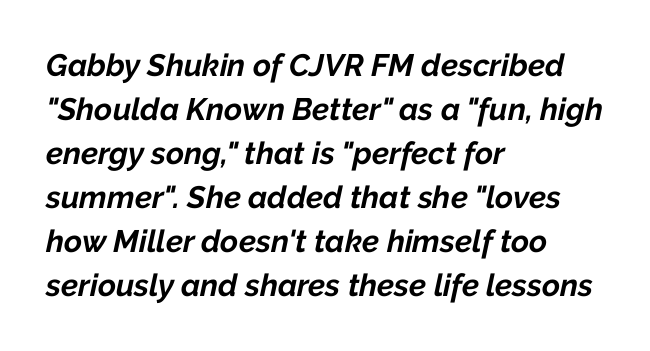
{"italic": "yes", "lean": "right", "slant_degrees": 12, "bold": "yes", "weight": "bold", "width": "normal", "stroke_contrast": "low", "x_height": "medium", "monospaced": "no", "underline": "no", "align": "left", "line_spacing": "normal", "line_spacing_ratio": 1.42, "letter_spacing": "normal", "letter_spacing_em": 0.0, "glyph_px": 31}
